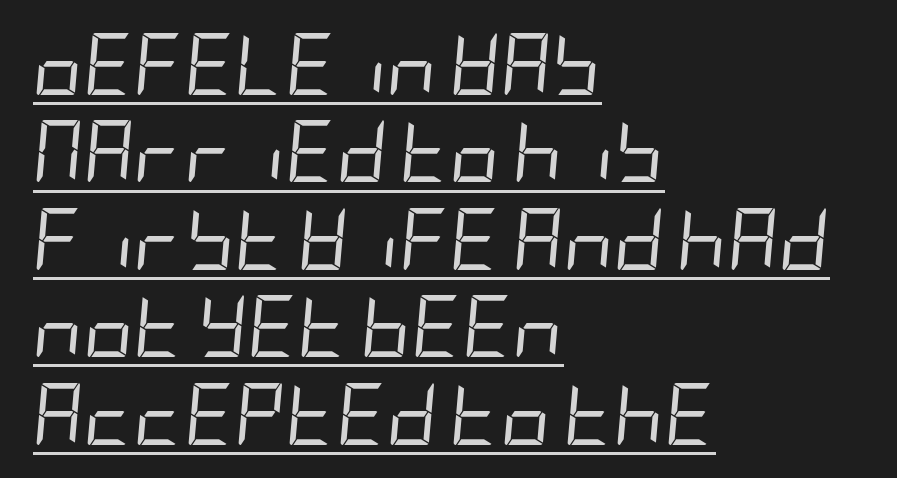
Q: Is the text bold? A: No.
Q: Is the text italic (slanted)? A: Yes, it leans right by about 5 degrees.
Q: Is the text underlined? A: Yes.
Q: How is the paragraph aligned? A: Left-aligned.
Q: Is the spacing between letters normal or unusually wide? A: Normal.
Q: Is the spacing between lines tight, normal or loose? A: Normal.
Q: Width (condensed, normal, or wide)? A: Condensed.
Q: Stroke contrast? A: Low.
Q: x-height? A: Large.
